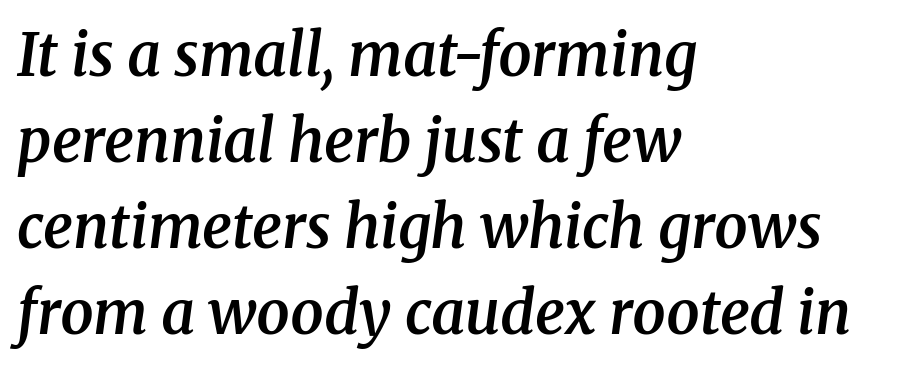
Q: Is the text bold? A: Semi-bold.
Q: Is the text italic (slanted)? A: Yes, it leans right by about 8 degrees.
Q: Is the typeface a serif or a sans-serif typeface? A: Serif.
Q: Is the text underlined? A: No.
Q: How is the paragraph aligned? A: Left-aligned.
Q: Is the spacing between letters normal or unusually wide? A: Normal.
Q: Is the spacing between lines tight, normal or loose? A: Normal.
Q: Width (condensed, normal, or wide)? A: Normal.
Q: Stroke contrast? A: Medium.
Q: x-height? A: Medium.
Q: Monospaced? A: No.
